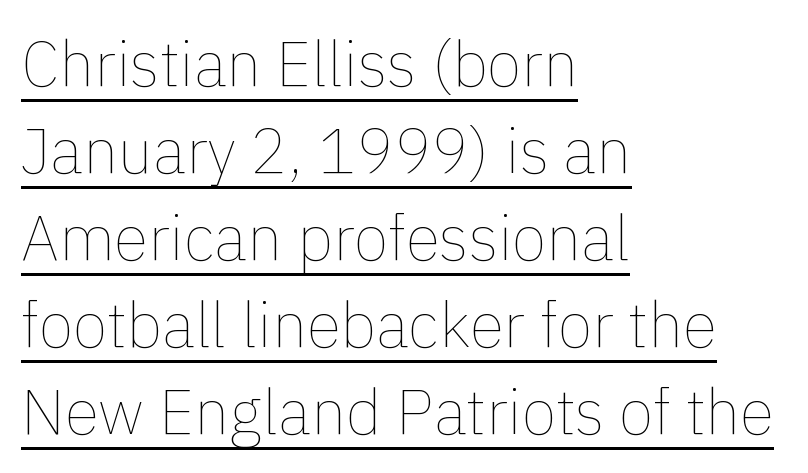
This sample uses plain, unmodified letter spacing. The type sits square on the baseline with zero lean. Leading matches the norm, producing a regular column. No chunkiness to these letters — they're not bold. Looks like regular typesetting: each glyph gets only the width it needs.
